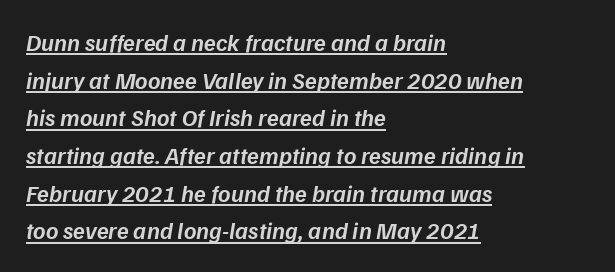
One-word summary of the alignment: left. The glyphs look as if they've been sheared to an angle. A continuous stroke trails under the words, as in a hyperlink. Is the type bold? Partly — it's a semibold, heavier than regular but not fully bold. Summary of vertical rhythm: regular, with standard interline spacing.
